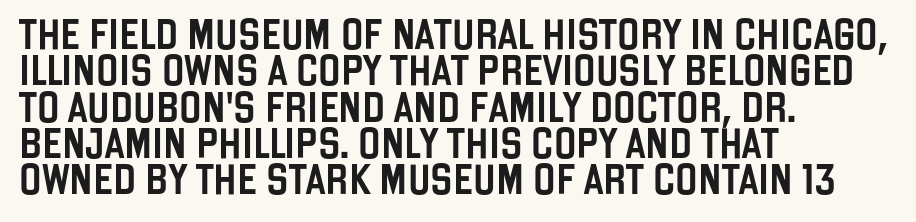
The rag falls on the right side of this text block. Proportional: the letters do not fall into vertical columns. You can tell it's not italic because the verticals are truly vertical. A clean baseline with only descenders dipping below it. Font category for this specimen: sans-serif. The tracking reads as untouched default to a designer's eye.
